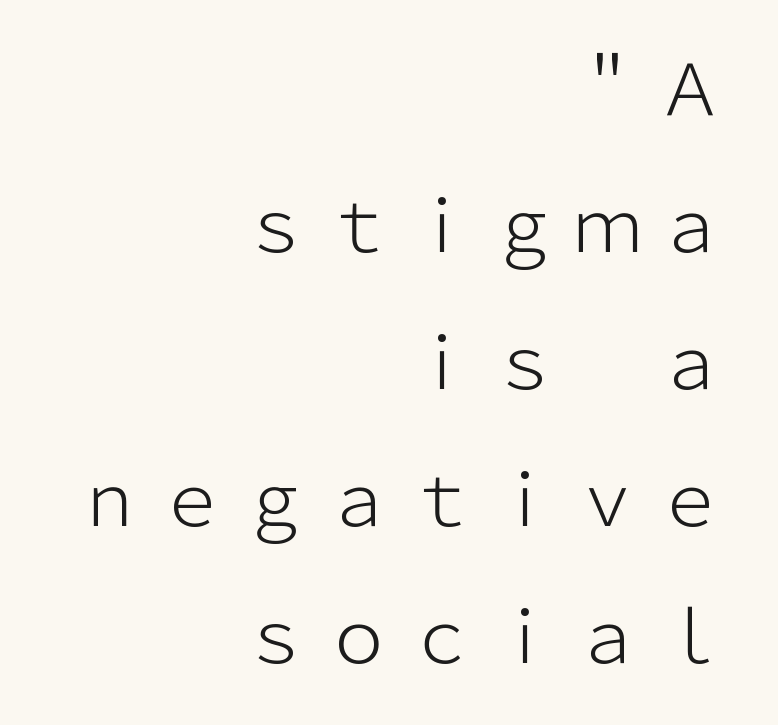
Q: Is the text bold? A: No.
Q: Is the text italic (slanted)? A: No, it is upright.
Q: Is the typeface a serif or a sans-serif typeface? A: Sans-serif.
Q: Is the text underlined? A: No.
Q: How is the paragraph aligned? A: Right-aligned.
Q: Is the spacing between lines tight, normal or loose? A: Loose.
Q: Width (condensed, normal, or wide)? A: Normal.
Q: Stroke contrast? A: Low.
Q: x-height? A: Medium.
Q: Monospaced? A: No.
